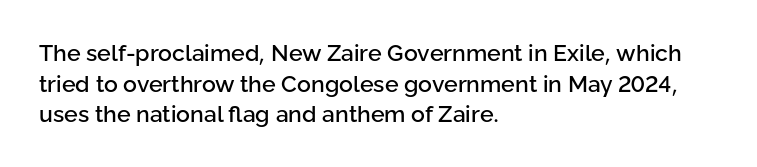
The image shows 23 px text type, upright; set left-aligned, normal line spacing (1.33x), normal letter spacing, not underlined.
